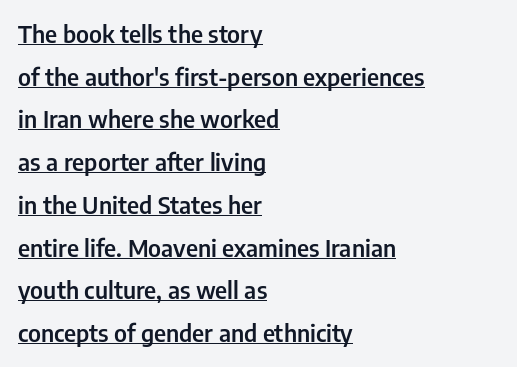
In terms of letterspacing, this is plain default setting. Style check: upright. On the weight axis this lands at semibold, roughly 600. The typesetter chose a ragged-right arrangement here. Glance below the letters and you will spot a drawn line.
